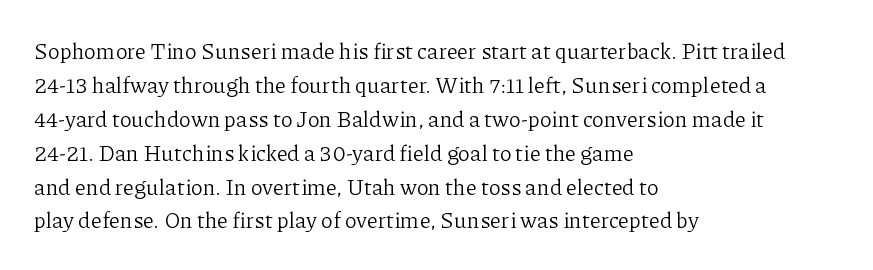
The image shows 22 px text type, upright; set left-aligned, normal line spacing (1.54x), normal letter spacing, not underlined.
